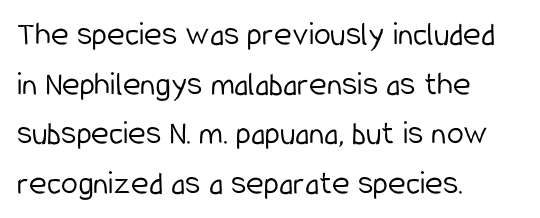
Q: Is the text bold? A: No.
Q: Is the text italic (slanted)? A: No, it is upright.
Q: Is the typeface a serif or a sans-serif typeface? A: Sans-serif.
Q: Is the text underlined? A: No.
Q: How is the paragraph aligned? A: Left-aligned.
Q: Is the spacing between letters normal or unusually wide? A: Normal.
Q: Is the spacing between lines tight, normal or loose? A: Normal.
Q: Width (condensed, normal, or wide)? A: Condensed.
Q: Stroke contrast? A: Low.
Q: x-height? A: Medium.
Q: Monospaced? A: No.
